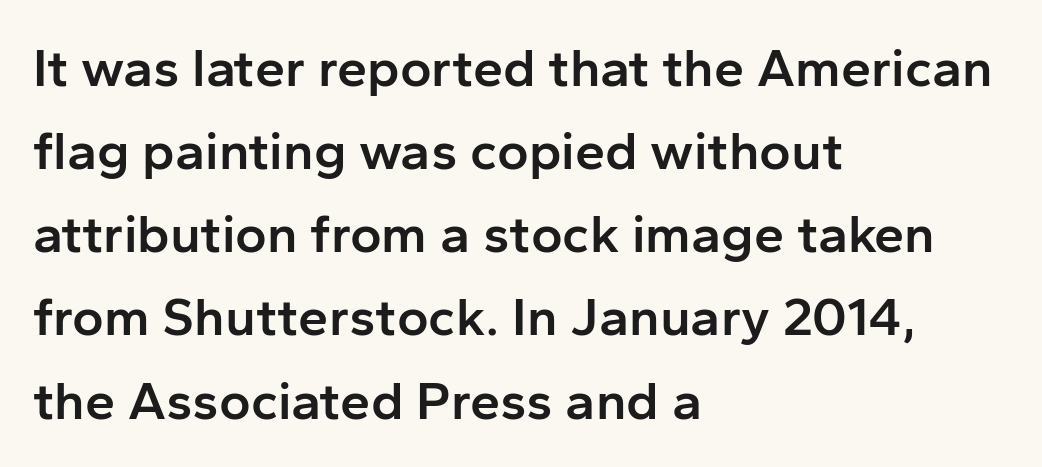
Nope, not italic — everything's standing straight. The space directly below the letters is spotless. The characters look somewhat weighty, a semibold short of true bold. These lines sit exactly where default settings would place them. These lines are rendered in a variable-pitch font.
